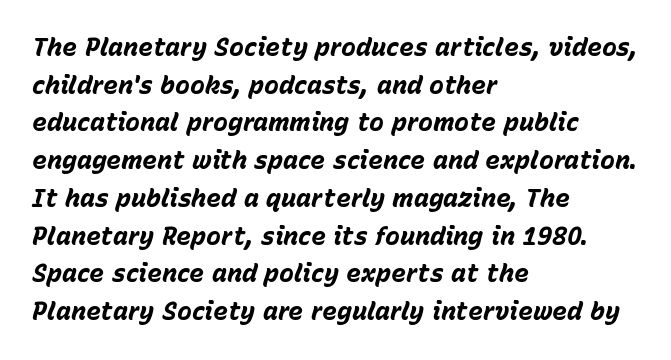
Horizontal bands of white between lines are of average thickness. The text block is weighted toward the left margin, trailing off unevenly rightward. Check the space under the baseline: it is left empty. The axis of the letterforms is tilted away from vertical.
